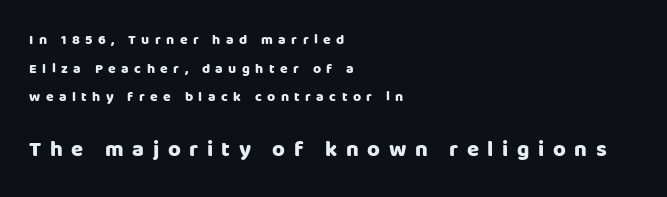
The image shows 22 px bold type, upright; set left-aligned, loose line spacing (2.04x), unusually wide letter spacing (+0.39 em), not underlined; the second (bottom) block is 1.57x larger.
